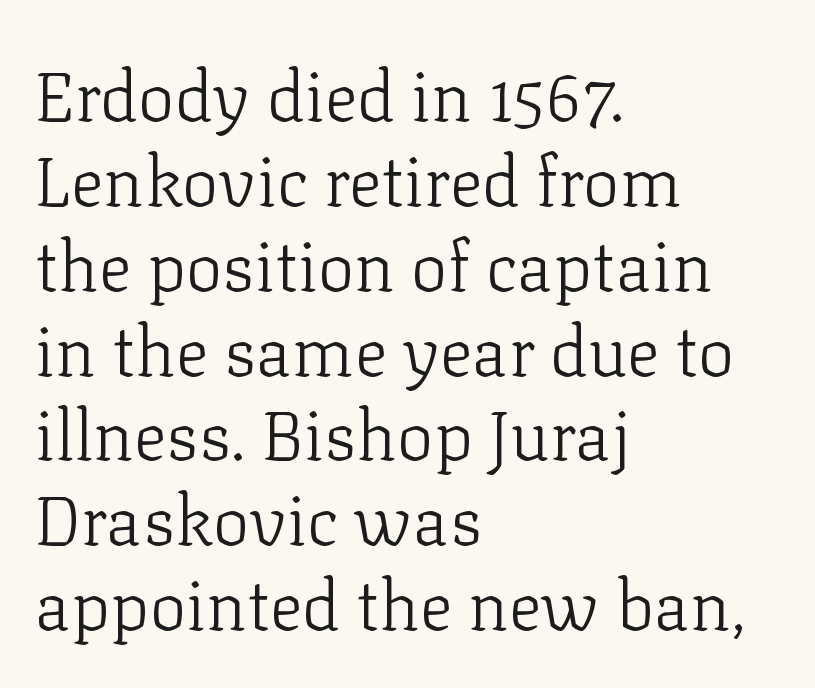
{"serif": "yes", "italic": "no", "bold": "no", "weight": "light", "width": "normal", "stroke_contrast": "low", "x_height": "medium", "monospaced": "no", "underline": "no", "align": "left", "line_spacing_ratio": 1.23, "letter_spacing": "normal", "letter_spacing_em": 0.0, "glyph_px": 69}
